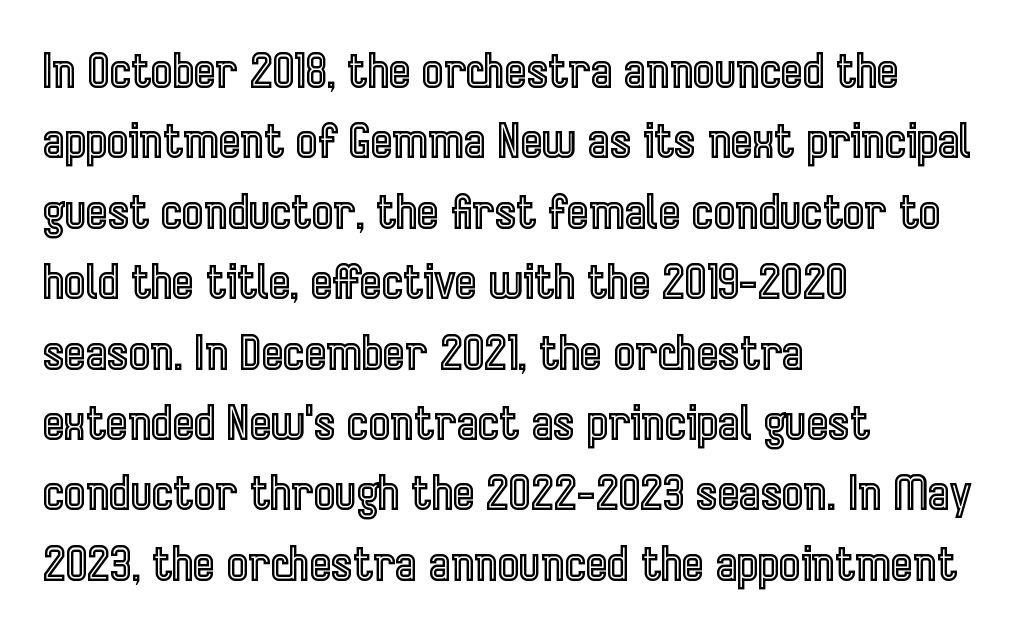
{"italic": "no", "width": "condensed", "x_height": "medium", "monospaced": "no", "underline": "no", "align": "left", "line_spacing": "normal", "line_spacing_ratio": 1.53, "letter_spacing": "normal", "letter_spacing_em": 0.0, "glyph_px": 46}
